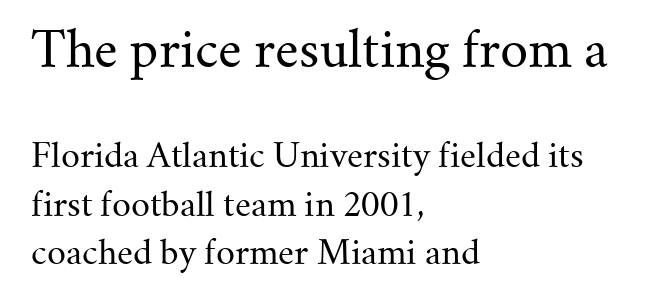
The face used here is proportionally spaced, like ordinary book or web type. Does the copy run flush right? No — it runs flush left. Glance below the letters and you will spot only blank space. Characters follow at the spacing the type designer built in.
